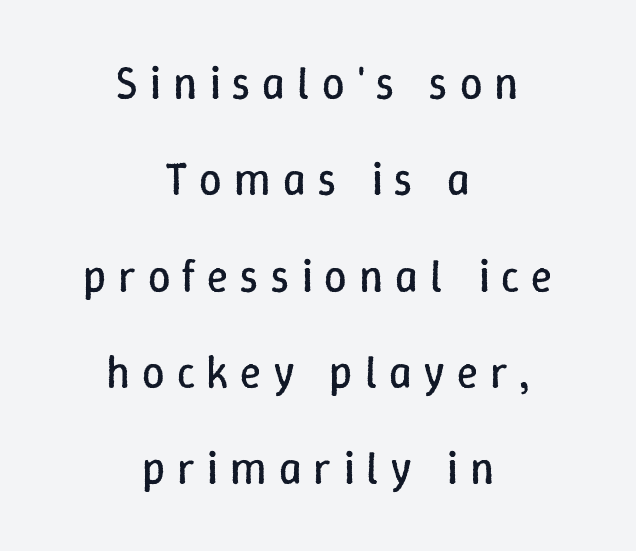
The image shows 45 px regular-weight type, upright; set centered, loose line spacing (2.14x), unusually wide letter spacing (+0.26 em), not underlined; low stroke contrast and a medium x-height.
